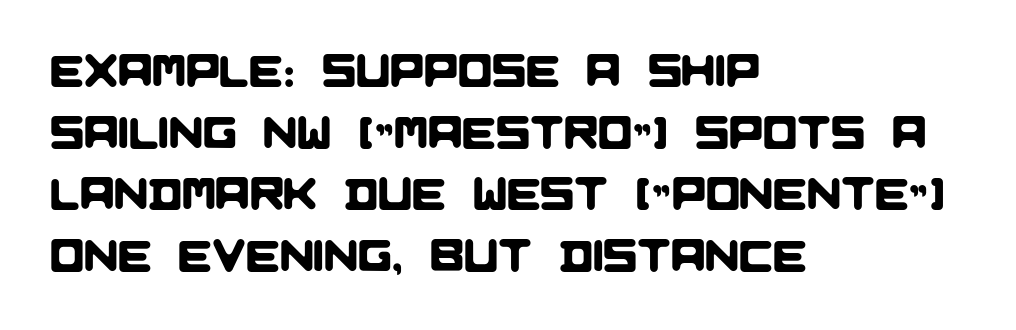
Q: Is the typeface a serif or a sans-serif typeface? A: Sans-serif.
Q: Is the text underlined? A: No.
Q: How is the paragraph aligned? A: Left-aligned.
Q: Is the spacing between letters normal or unusually wide? A: Normal.
Q: Is the spacing between lines tight, normal or loose? A: Normal.
Q: Width (condensed, normal, or wide)? A: Normal.
Q: Stroke contrast? A: Low.
Q: x-height? A: Large.
Q: Monospaced? A: No.
